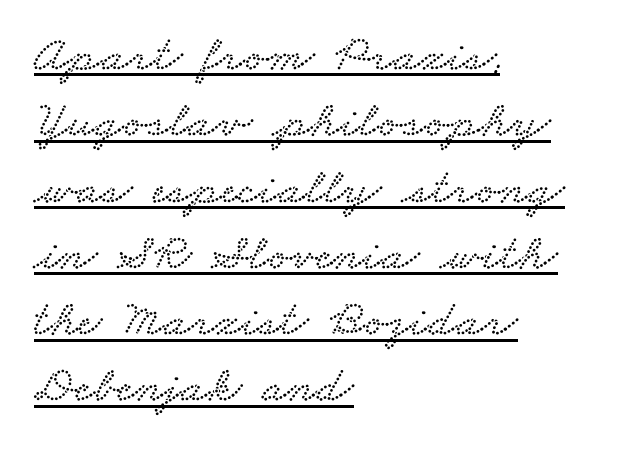
The image shows 51 px wide serif type; set left-aligned, normal line spacing (1.3x), normal letter spacing, underlined; low stroke contrast and a small x-height.
